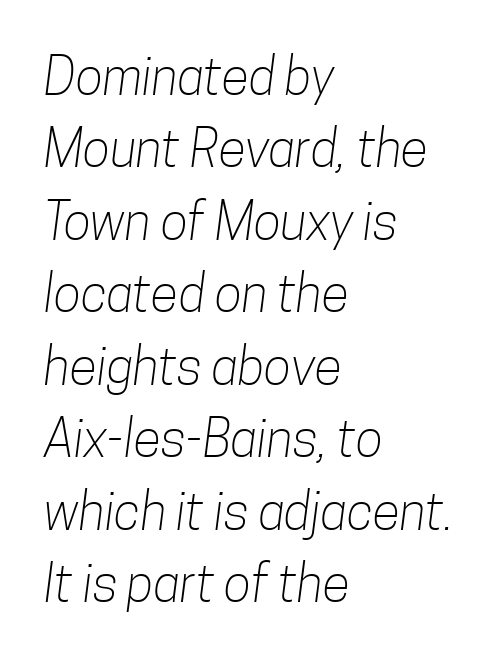
{"serif": "no", "bold": "no", "weight": "light", "width": "condensed", "stroke_contrast": "low", "x_height": "medium", "monospaced": "no", "underline": "no", "align": "left", "line_spacing": "normal", "line_spacing_ratio": 1.42, "letter_spacing": "normal", "letter_spacing_em": 0.0, "glyph_px": 51}
